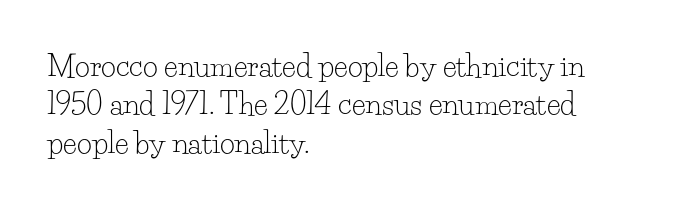
The image shows 29 px light serif type, upright; set left-aligned, normal line spacing (1.32x), normal letter spacing, not underlined; low stroke contrast and a small x-height.
